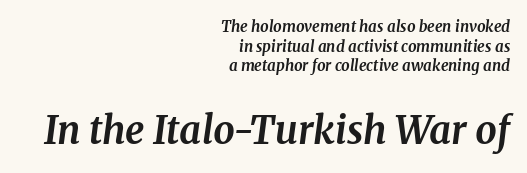
Q: Is the text bold? A: Yes.
Q: Is the text italic (slanted)? A: Yes, it leans right by about 8 degrees.
Q: Is the typeface a serif or a sans-serif typeface? A: Serif.
Q: Is the text underlined? A: No.
Q: How is the paragraph aligned? A: Right-aligned.
Q: Is the spacing between letters normal or unusually wide? A: Normal.
Q: Is the spacing between lines tight, normal or loose? A: Normal.
Q: Which block of text is set in a larger size, the first (top) or the second (bottom)? A: The second (bottom) one.
Q: Width (condensed, normal, or wide)? A: Normal.
Q: Stroke contrast? A: Medium.
Q: x-height? A: Medium.
Q: Monospaced? A: No.
